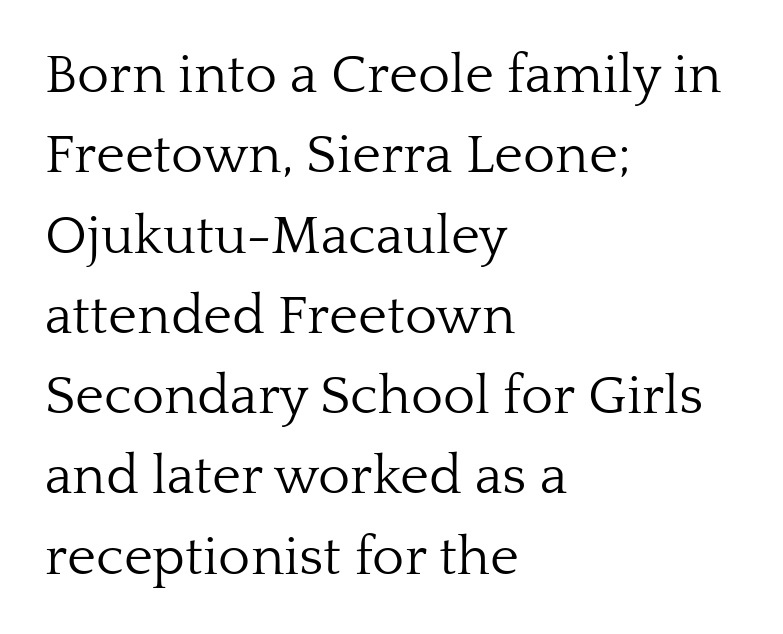
The lettering holds an erect, upright posture throughout. Rows of type keep a routine distance in the vertical direction. These glyphs show unthickened strokes, regular width or finer. Is the letter spacing exaggerated? No — it looks like the ordinary default. Reading down the block, your eye returns to a fixed left position each line. Decoration check: the copy has no underline.
